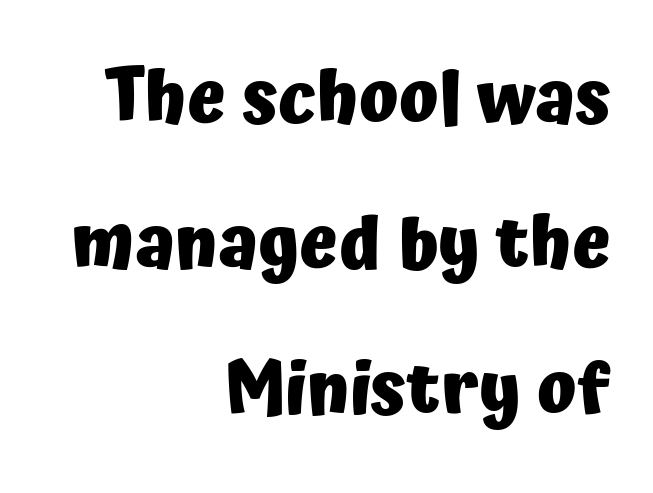
{"serif": "no", "italic": "no", "bold": "yes", "weight": "heavy", "width": "normal", "stroke_contrast": "low", "x_height": "medium", "monospaced": "no", "underline": "no", "align": "right", "line_spacing": "loose", "line_spacing_ratio": 2.02, "letter_spacing": "normal", "letter_spacing_em": 0.0, "glyph_px": 72}
